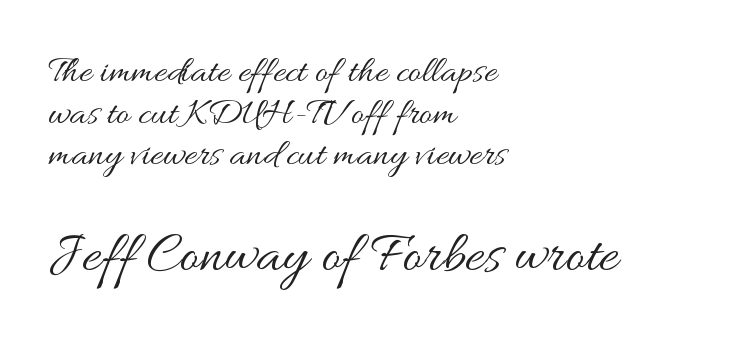
Q: Is the text bold? A: No.
Q: Is the text italic (slanted)? A: Yes.
Q: Is the text underlined? A: No.
Q: How is the paragraph aligned? A: Left-aligned.
Q: Is the spacing between letters normal or unusually wide? A: Normal.
Q: Is the spacing between lines tight, normal or loose? A: Tight.
Q: Which block of text is set in a larger size, the first (top) or the second (bottom)? A: The second (bottom) one.
Q: Width (condensed, normal, or wide)? A: Wide.
Q: Stroke contrast? A: Medium.
Q: x-height? A: Small.
Q: Monospaced? A: No.
